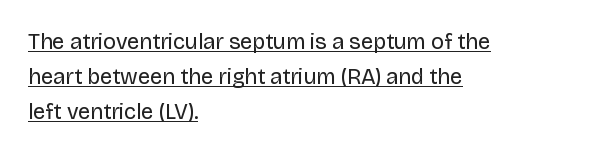
Every character sits straight up, as roman type does. The strokes are not fattened; the text isn't bold. The rows are spaced the way most documents space them. There is no visible air inserted between adjacent glyphs. Emphasis is given by a line drawn under the lettering.
